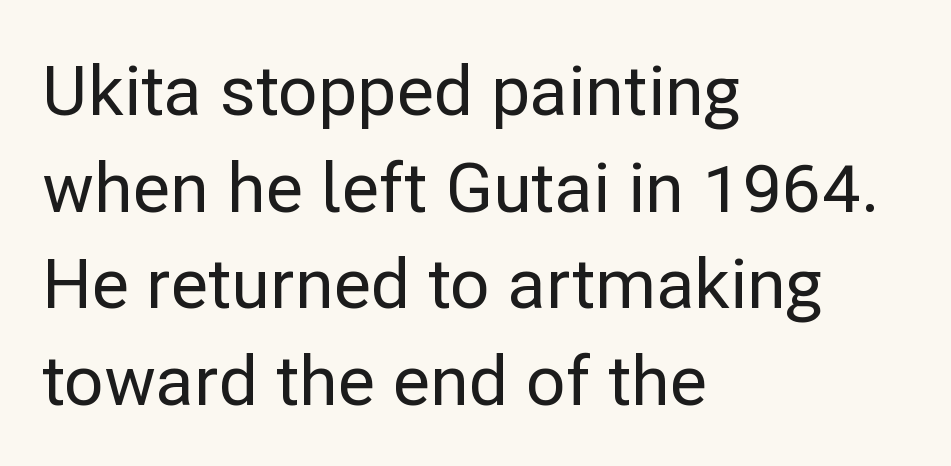
Q: Is the text italic (slanted)? A: No, it is upright.
Q: Is the typeface a serif or a sans-serif typeface? A: Sans-serif.
Q: Is the text underlined? A: No.
Q: How is the paragraph aligned? A: Left-aligned.
Q: Is the spacing between letters normal or unusually wide? A: Normal.
Q: Is the spacing between lines tight, normal or loose? A: Normal.
Q: Width (condensed, normal, or wide)? A: Normal.
Q: Stroke contrast? A: Low.
Q: x-height? A: Medium.
Q: Monospaced? A: No.
